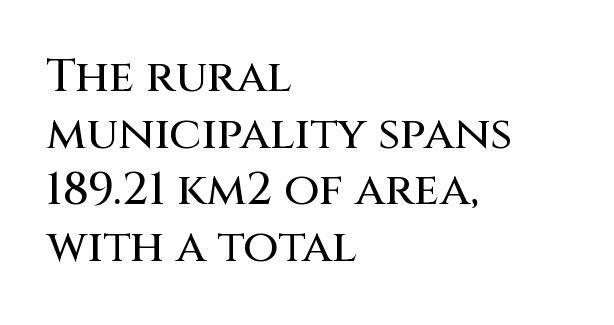
Tracking here is standard; glyphs follow each other at the usual distance. A clean baseline with only descenders dipping below it. The text was rendered using a sans face with plain stroke endings. This is roman type, the default non-slanted kind. Think of a printed novel: that variable character pitch is what you see here.
